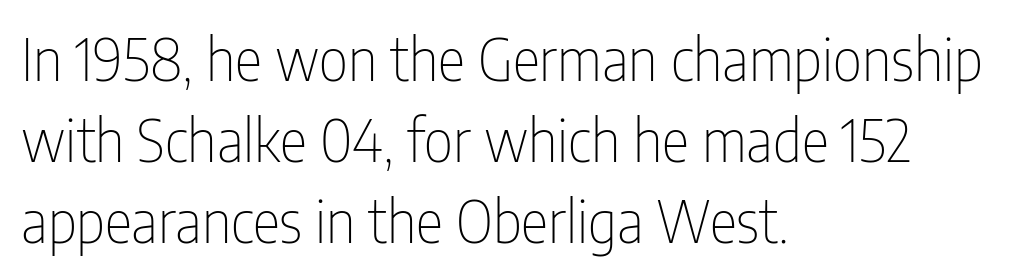
Q: Is the text bold? A: No.
Q: Is the text italic (slanted)? A: No, it is upright.
Q: Is the typeface a serif or a sans-serif typeface? A: Sans-serif.
Q: Is the text underlined? A: No.
Q: How is the paragraph aligned? A: Left-aligned.
Q: Is the spacing between letters normal or unusually wide? A: Normal.
Q: Is the spacing between lines tight, normal or loose? A: Normal.
Q: Width (condensed, normal, or wide)? A: Condensed.
Q: Stroke contrast? A: Low.
Q: x-height? A: Medium.
Q: Monospaced? A: No.
